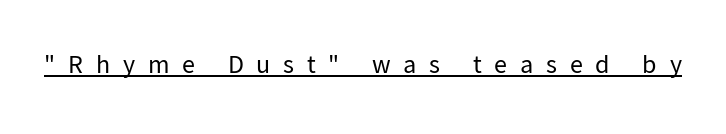
Q: Is the text bold? A: No.
Q: Is the text italic (slanted)? A: No, it is upright.
Q: Is the text underlined? A: Yes.
Q: Is the spacing between letters normal or unusually wide? A: Unusually wide.
